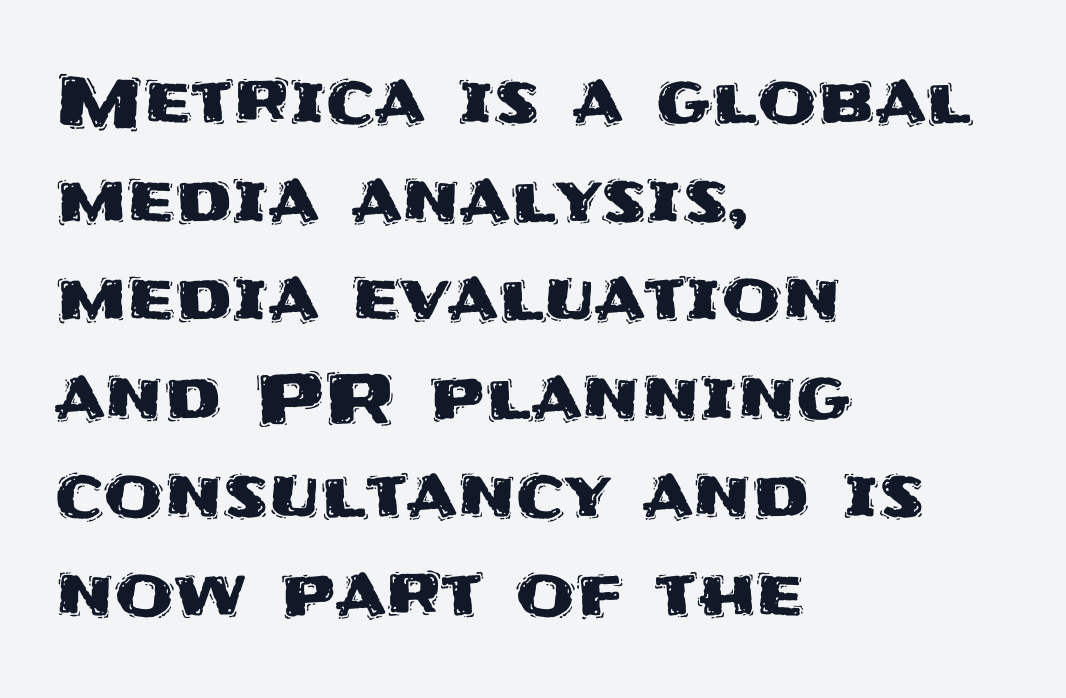
{"serif": "no", "italic": "no", "width": "normal", "stroke_contrast": "medium", "x_height": "large", "monospaced": "no", "underline": "no", "align": "left", "line_spacing": "normal", "line_spacing_ratio": 1.45, "letter_spacing": "normal", "letter_spacing_em": 0.0, "glyph_px": 68}
